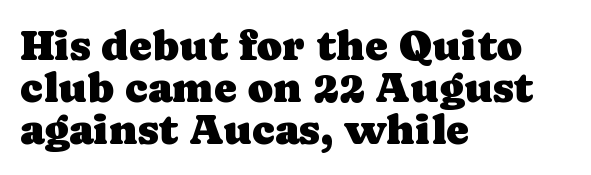
Q: Is the text italic (slanted)? A: No, it is upright.
Q: Is the typeface a serif or a sans-serif typeface? A: Serif.
Q: Is the text underlined? A: No.
Q: How is the paragraph aligned? A: Left-aligned.
Q: Is the spacing between letters normal or unusually wide? A: Normal.
Q: Is the spacing between lines tight, normal or loose? A: Tight.
Q: Width (condensed, normal, or wide)? A: Normal.
Q: Stroke contrast? A: Low.
Q: x-height? A: Medium.
Q: Monospaced? A: No.
